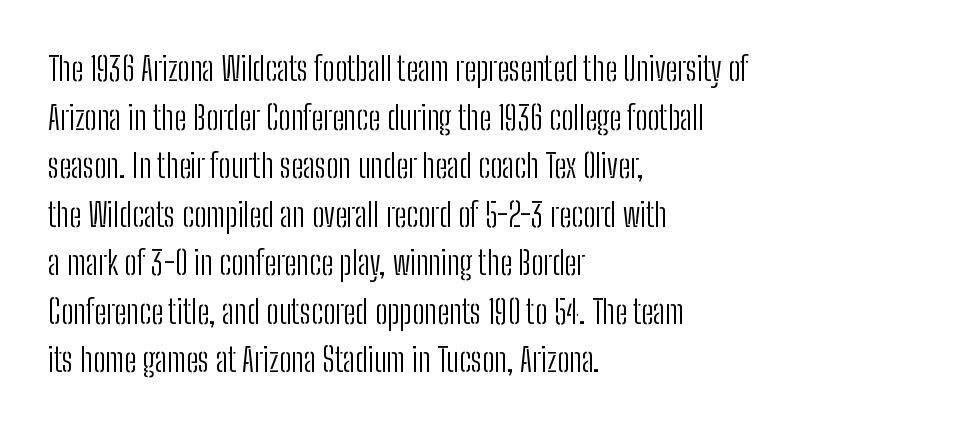
The rendering anchors every line to the left-hand side. The axis of the letterforms is exactly vertical. Check where the strokes stop: nothing finishes them off — pure sans. Caption: standard tracking, unaltered. Stems here are at most as thick as an everyday book face. This rendering features lettering with no underline.
